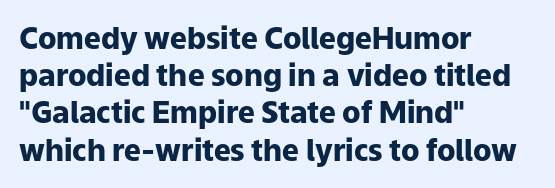
Q: Is the text bold? A: Yes.
Q: Is the text italic (slanted)? A: No, it is upright.
Q: Is the typeface a serif or a sans-serif typeface? A: Sans-serif.
Q: Is the text underlined? A: No.
Q: How is the paragraph aligned? A: Left-aligned.
Q: Is the spacing between letters normal or unusually wide? A: Normal.
Q: Width (condensed, normal, or wide)? A: Normal.
Q: Stroke contrast? A: Low.
Q: x-height? A: Medium.
Q: Monospaced? A: No.
